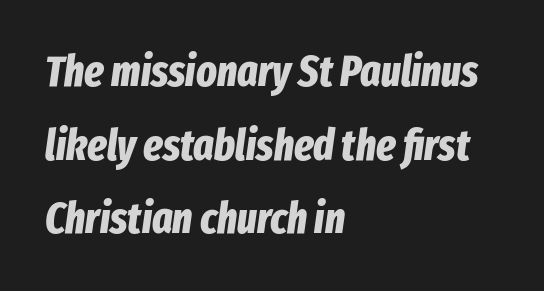
The image shows 43 px bold, condensed type, italic (leaning right); set left-aligned, line spacing 1.71x, normal letter spacing, not underlined; low stroke contrast and a medium x-height.
